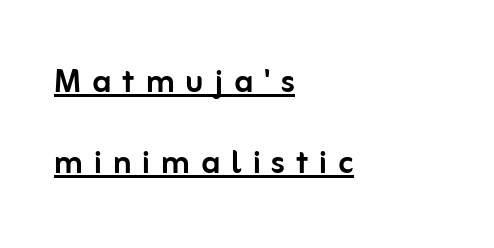
The image shows 42 px sans-serif type, upright; set left-aligned, loose line spacing (1.92x), unusually wide letter spacing (+0.26 em), underlined; low stroke contrast and a medium x-height.
